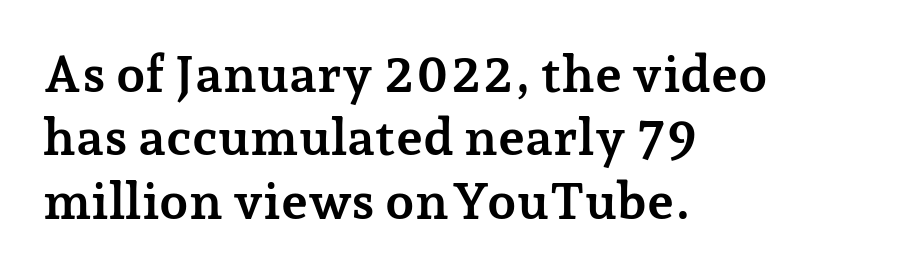
The font family rendered here belongs to the serif group. Is the type bold? Yes — the strokes are clearly thick and heavy. Italic? Not at all — the glyphs are vertical. Each line starts at the same left margin while the right side varies. The baseline area is clear. Short note: letters normally spaced.
